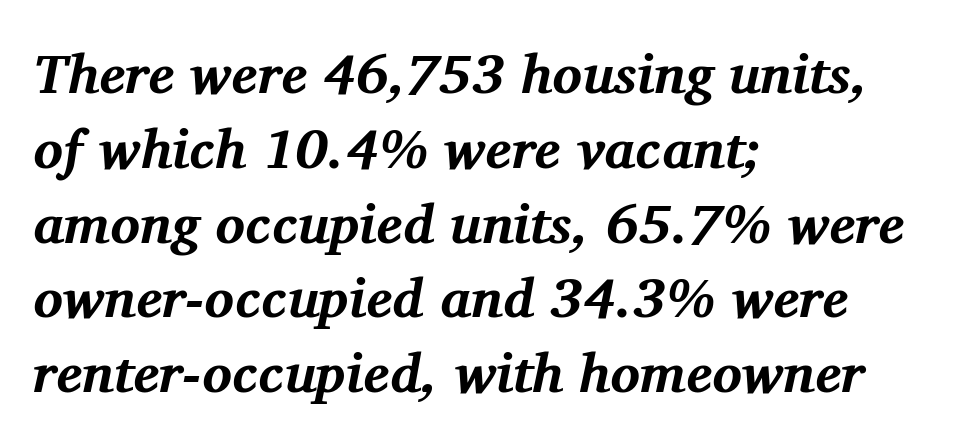
Q: Is the text bold? A: Yes.
Q: Is the text italic (slanted)? A: Yes, it leans right by about 11 degrees.
Q: Is the typeface a serif or a sans-serif typeface? A: Serif.
Q: Is the text underlined? A: No.
Q: How is the paragraph aligned? A: Left-aligned.
Q: Is the spacing between letters normal or unusually wide? A: Normal.
Q: Is the spacing between lines tight, normal or loose? A: Normal.
Q: Width (condensed, normal, or wide)? A: Normal.
Q: Stroke contrast? A: Medium.
Q: x-height? A: Medium.
Q: Monospaced? A: No.
